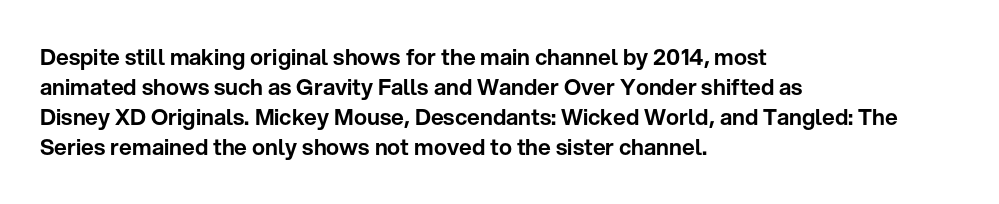
The image shows 22 px text type, upright; set left-aligned, normal line spacing (1.37x), normal letter spacing, not underlined.
